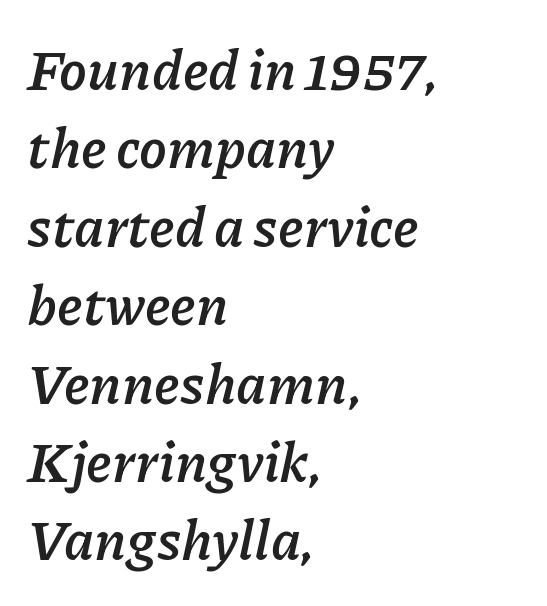
Think of a printed novel: that variable character pitch is what you see here. Left-aligned paragraph, ragged on the right. Typographic density is high because the face is bold. In terms of letterspacing, this is plain default setting.
